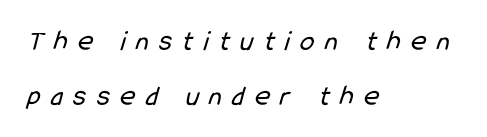
Q: Is the text bold? A: No.
Q: Is the typeface a serif or a sans-serif typeface? A: Sans-serif.
Q: Is the text underlined? A: No.
Q: How is the paragraph aligned? A: Left-aligned.
Q: Is the spacing between letters normal or unusually wide? A: Unusually wide.
Q: Width (condensed, normal, or wide)? A: Condensed.
Q: Stroke contrast? A: Low.
Q: x-height? A: Medium.
Q: Monospaced? A: No.
